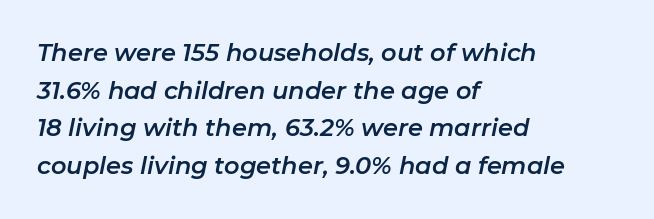
The text block is weighted toward the left margin, trailing off unevenly rightward. How would I describe the line gaps? Plain and ordinary. You could call the tracking neutral — neither tight nor loose. Posture: slanted. Quick note: underline off.
